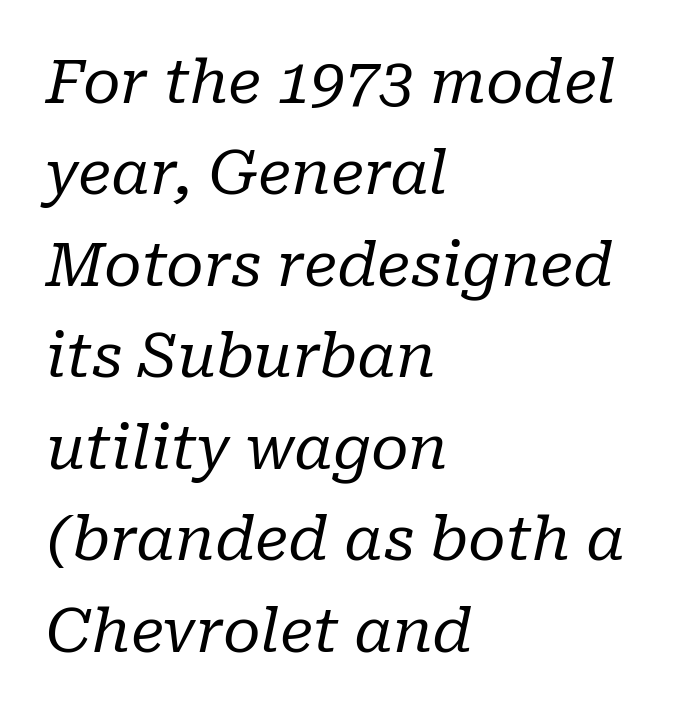
The image shows 61 px regular-weight serif type, italic (leaning right); set left-aligned, normal line spacing (1.5x), normal letter spacing, not underlined; low stroke contrast and a medium x-height.
